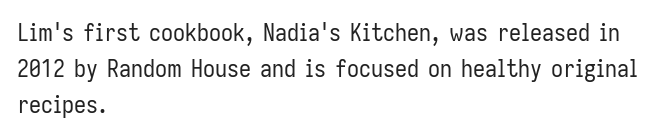
Q: Is the text bold? A: No.
Q: Is the text italic (slanted)? A: No, it is upright.
Q: Is the text underlined? A: No.
Q: How is the paragraph aligned? A: Left-aligned.
Q: Is the spacing between letters normal or unusually wide? A: Normal.
Q: Is the spacing between lines tight, normal or loose? A: Normal.
